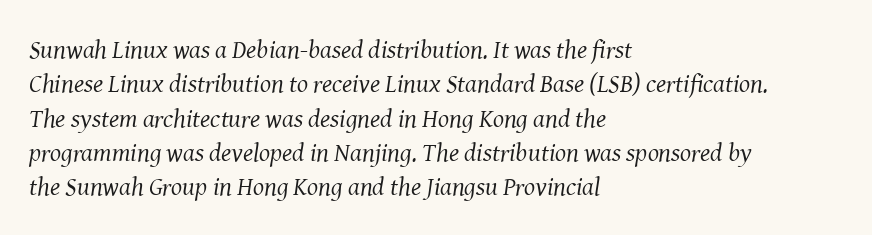
The image shows 26 px text type, italic (leaning right); set left-aligned, normal line spacing (1.32x), normal letter spacing, not underlined.
